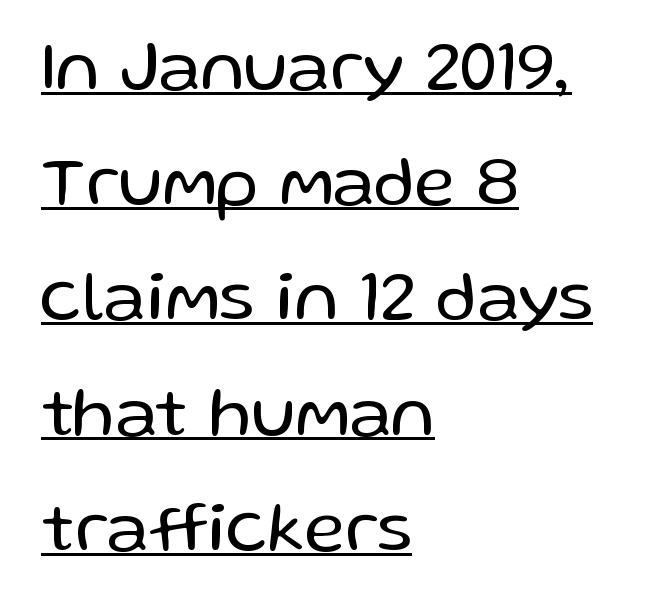
Caption: face not bold, strokes unweighted. Horizontally, the lines are justified to the leading edge only. Proportional: the letters do not fall into vertical columns. Summary of vertical rhythm: regular, with standard interline spacing. To sum up the face: it is a sans, with no serifs.
